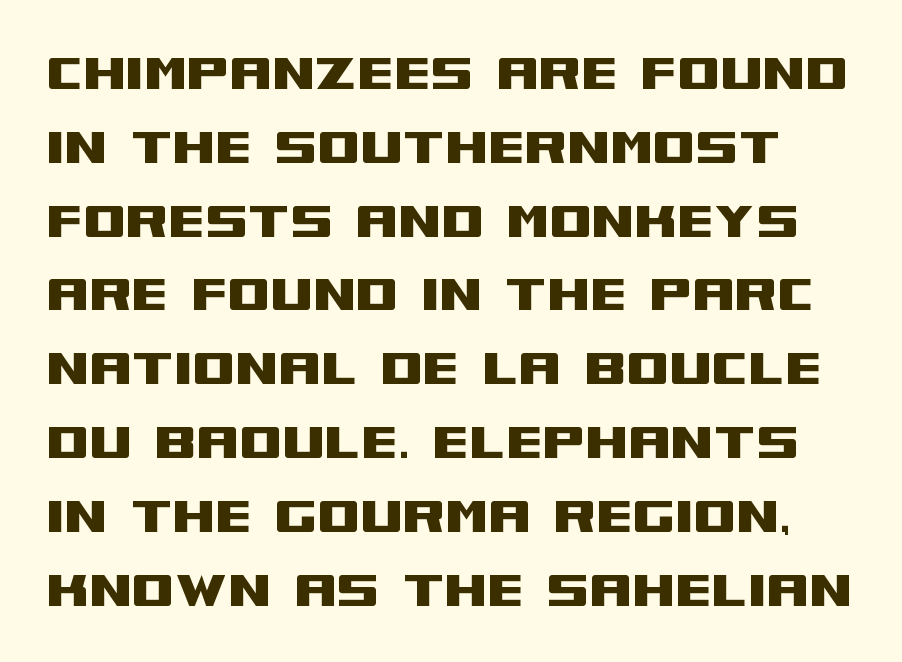
Q: Is the text italic (slanted)? A: No, it is upright.
Q: Is the typeface a serif or a sans-serif typeface? A: Sans-serif.
Q: Is the text underlined? A: No.
Q: Is the spacing between letters normal or unusually wide? A: Normal.
Q: Width (condensed, normal, or wide)? A: Wide.
Q: Stroke contrast? A: Medium.
Q: x-height? A: Large.
Q: Monospaced? A: No.
